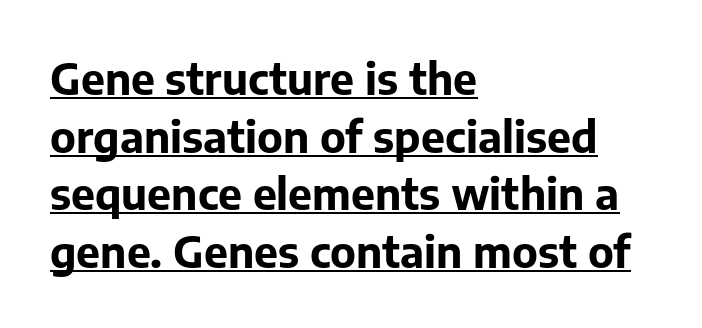
The image shows 43 px bold sans-serif type, upright; set left-aligned, normal line spacing (1.34x), normal letter spacing, underlined; low stroke contrast and a medium x-height.
